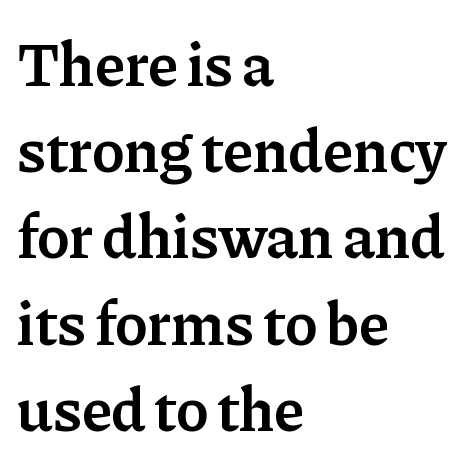
Q: Is the text bold? A: Semi-bold.
Q: Is the text italic (slanted)? A: No, it is upright.
Q: Is the typeface a serif or a sans-serif typeface? A: Serif.
Q: Is the text underlined? A: No.
Q: How is the paragraph aligned? A: Left-aligned.
Q: Is the spacing between letters normal or unusually wide? A: Normal.
Q: Is the spacing between lines tight, normal or loose? A: Normal.
Q: Width (condensed, normal, or wide)? A: Normal.
Q: Stroke contrast? A: Low.
Q: x-height? A: Medium.
Q: Monospaced? A: No.
